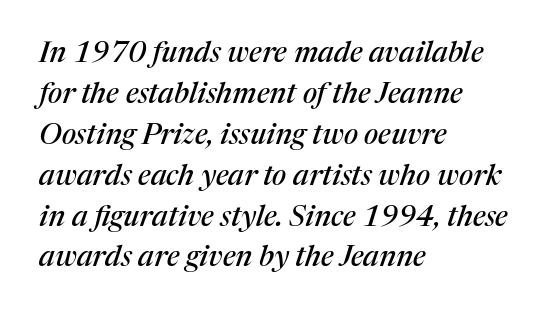
{"serif": "yes", "italic": "yes", "lean": "right", "slant_degrees": 17, "width": "normal", "stroke_contrast": "medium", "x_height": "medium", "monospaced": "no", "underline": "no", "align": "left", "line_spacing": "normal", "line_spacing_ratio": 1.41, "letter_spacing": "normal", "letter_spacing_em": 0.0, "glyph_px": 29}
